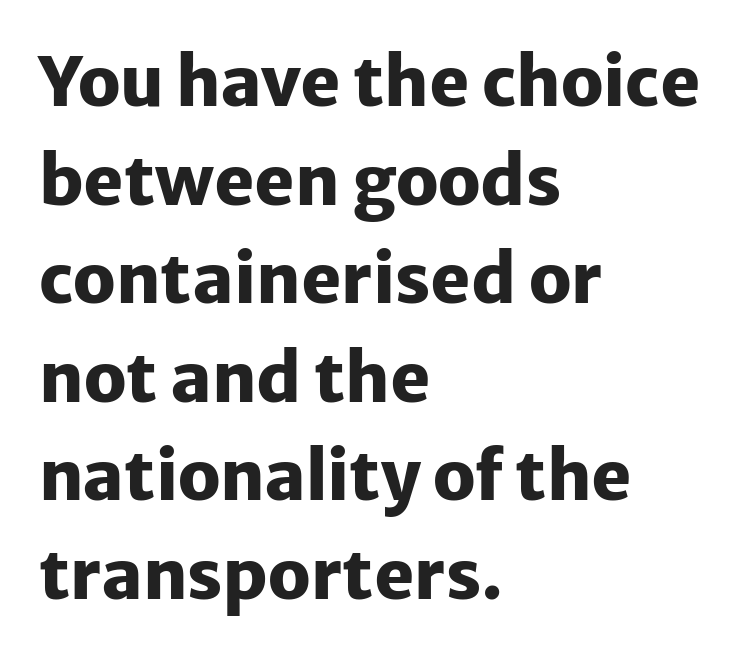
{"serif": "no", "italic": "no", "bold": "yes", "weight": "heavy", "width": "normal", "stroke_contrast": "low", "x_height": "medium", "monospaced": "no", "underline": "no", "align": "left", "line_spacing": "normal", "line_spacing_ratio": 1.45, "letter_spacing": "normal", "letter_spacing_em": 0.0, "glyph_px": 68}
